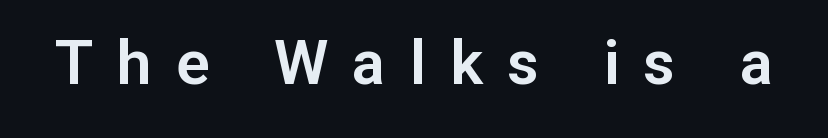
The image shows 62 px sans-serif type, upright; set unusually wide letter spacing (+0.39 em), not underlined; low stroke contrast and a medium x-height.
